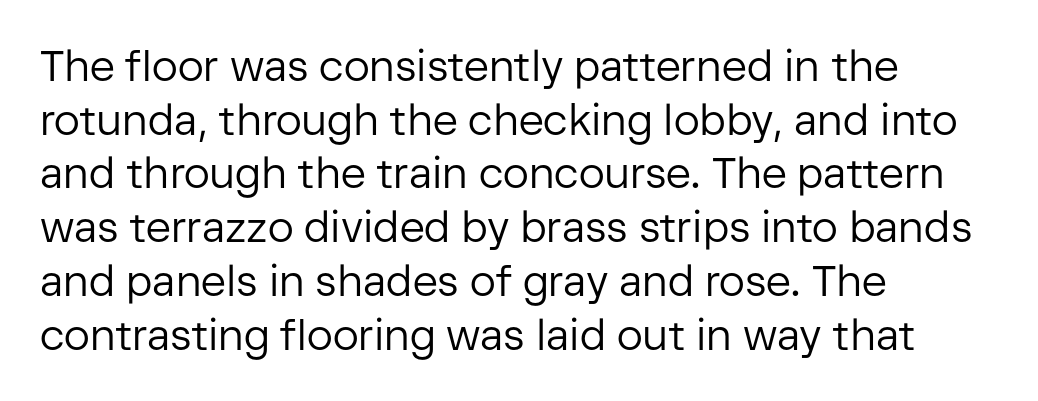
{"serif": "no", "italic": "no", "bold": "no", "weight": "regular", "width": "normal", "stroke_contrast": "low", "x_height": "medium", "monospaced": "no", "underline": "no", "align": "left", "line_spacing": "normal", "line_spacing_ratio": 1.25, "letter_spacing": "normal", "letter_spacing_em": 0.0, "glyph_px": 43}
